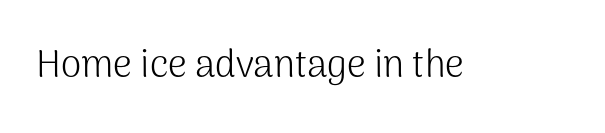
Nobody drew a line under any word here. Posture: straight, roman, zero tilt. This sample has the flowing, uneven cadence of proportional lettering. Does extra space separate the letters? No, they use regular spacing.
